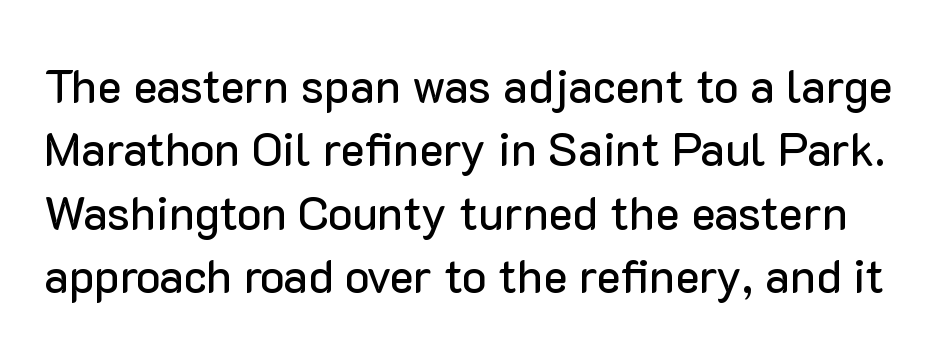
Do the characters align in a grid? No, the font is proportional. Students, observe: this is what conventionally led text looks like. Does extra space separate the letters? No, they use regular spacing. A bare baseline throughout the passage.
